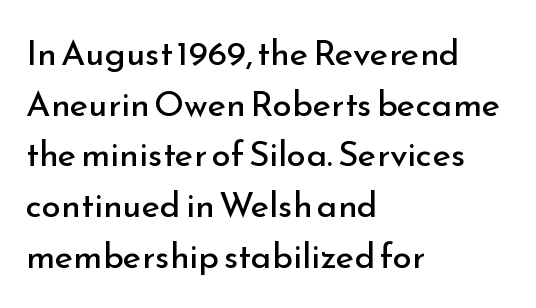
Compared with typical body copy, the letter spacing here is the same. Horizontal alignment here is leftward, the default for most running prose. Stems and bowls with no extra thickness — not bold. The lettering holds an erect, upright posture throughout. You can tell from the bare stems that sans-serif type was used.
